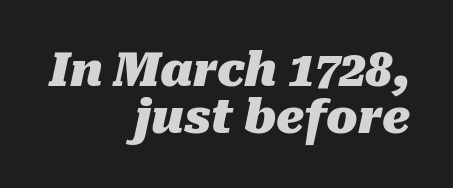
{"italic": "yes", "lean": "right", "slant_degrees": 10, "bold": "yes", "weight": "heavy", "width": "normal", "stroke_contrast": "medium", "x_height": "medium", "monospaced": "no", "underline": "no", "align": "right", "line_spacing": "tight", "line_spacing_ratio": 1.02, "letter_spacing": "normal", "letter_spacing_em": 0.0, "glyph_px": 46}
